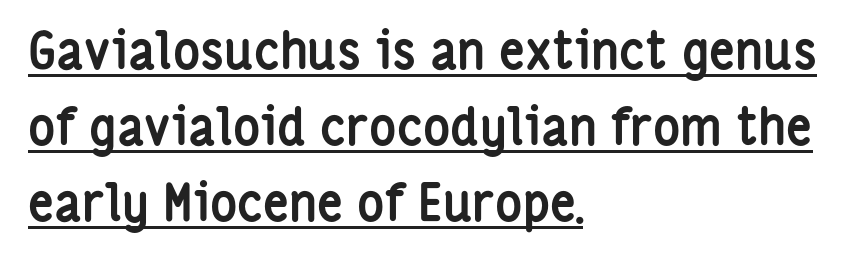
{"serif": "no", "italic": "no", "bold": "yes", "weight": "semibold", "width": "condensed", "stroke_contrast": "low", "x_height": "medium", "monospaced": "no", "underline": "yes", "align": "left", "line_spacing": "normal", "line_spacing_ratio": 1.49, "letter_spacing": "normal", "letter_spacing_em": 0.0, "glyph_px": 51}
